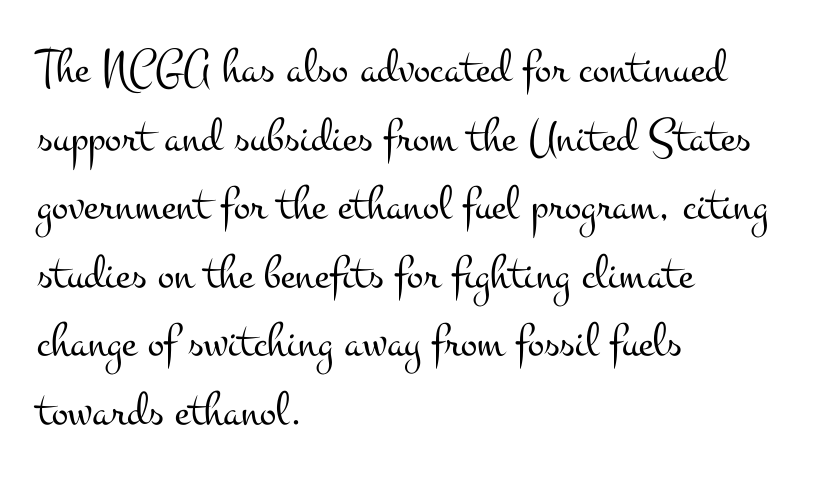
Q: Is the text bold? A: No.
Q: Is the text italic (slanted)? A: Yes.
Q: Is the text underlined? A: No.
Q: How is the paragraph aligned? A: Left-aligned.
Q: Is the spacing between letters normal or unusually wide? A: Normal.
Q: Is the spacing between lines tight, normal or loose? A: Normal.
Q: Width (condensed, normal, or wide)? A: Wide.
Q: Stroke contrast? A: Medium.
Q: x-height? A: Small.
Q: Monospaced? A: No.
